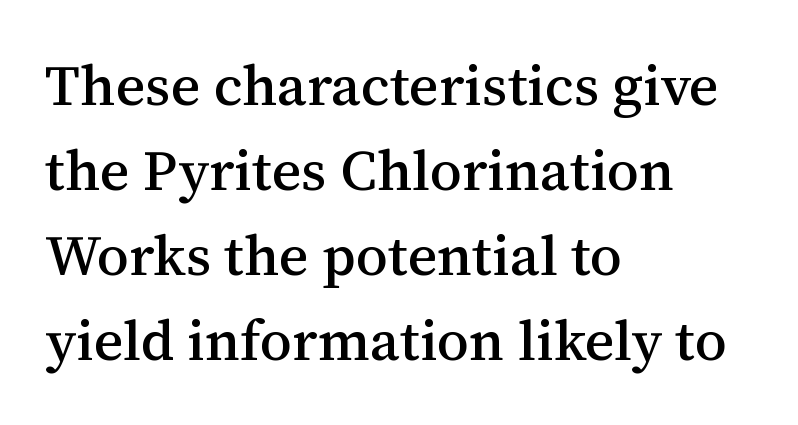
{"serif": "yes", "italic": "no", "width": "normal", "stroke_contrast": "medium", "x_height": "medium", "monospaced": "no", "underline": "no", "align": "left", "line_spacing": "normal", "line_spacing_ratio": 1.49, "letter_spacing": "normal", "letter_spacing_em": 0.0, "glyph_px": 57}
